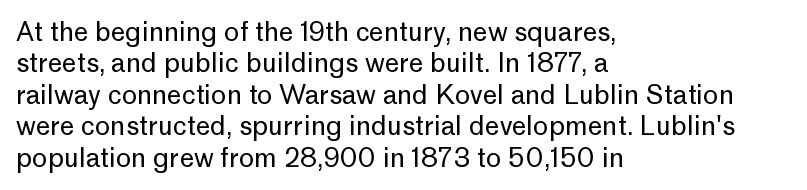
What stands out about the letter spacing? Nothing — it is the standard amount. The rendering anchors every line to the left-hand side. A light-to-regular cut is what we see here. Ordinary non-slanted type is in use.
